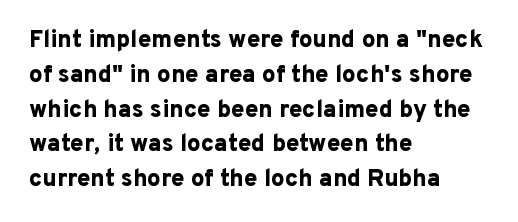
Nope, not italic — everything's standing straight. The passage shown has conventional tracking throughout. Bold? Absolutely — the strokes are thick and heavy. If you drew a ruler down the left edge, every line would touch it. The gap between lines stays unmarked. Horizontal bands of white between lines are of average thickness.
